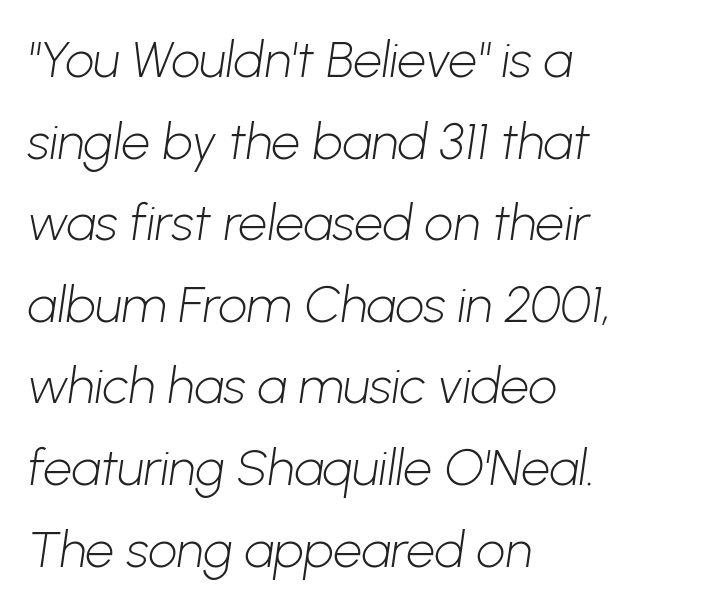
{"serif": "no", "bold": "no", "weight": "light", "width": "normal", "stroke_contrast": "low", "x_height": "medium", "monospaced": "no", "underline": "no", "align": "left", "line_spacing": "normal", "line_spacing_ratio": 1.6, "letter_spacing": "normal", "letter_spacing_em": 0.0, "glyph_px": 51}
